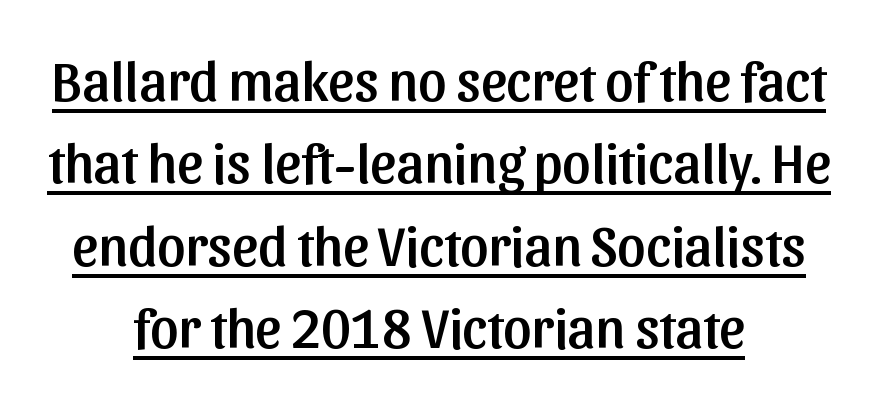
The lines in this sample share a center point and differ in where they start and stop. It's the straight-up-and-down kind of type. The letters sit at their default tracking, neither squeezed nor spread. What's the leading like? Ordinary, nothing unusual. Note: no serifs on the glyphs. The string is rendered with underlining switched on.
